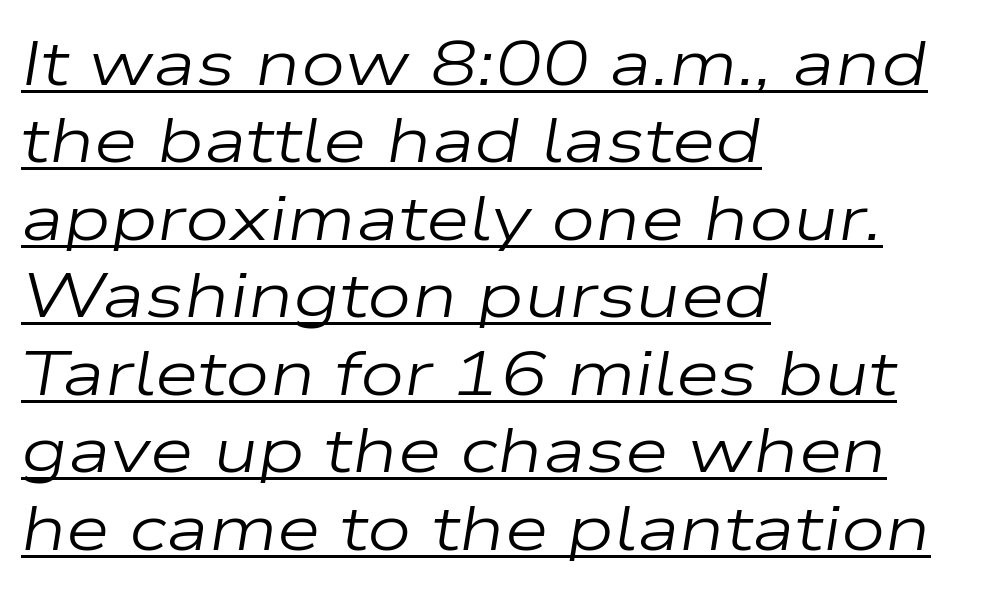
The image shows 63 px regular-weight, wide type, italic (leaning right); set left-aligned, line spacing 1.23x, normal letter spacing, underlined; low stroke contrast and a medium x-height.
